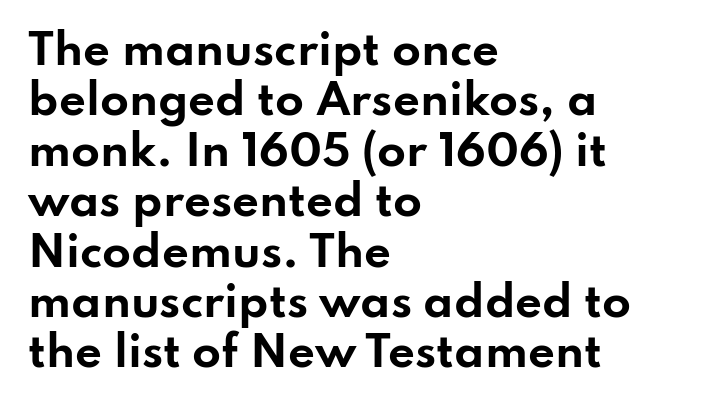
Here the designer chose a conventional face with non-uniform glyph widths. The typography opts for an upright posture over an oblique one. The typesetter chose a ragged-right arrangement here. The type family on display is of the sans-serif kind. The gaps between neighbouring characters are ordinary and unremarkable. Caption: bold face, heavy strokes.
